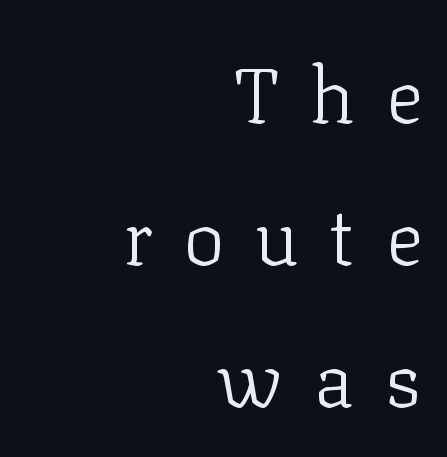
Q: Is the text bold? A: No.
Q: Is the text italic (slanted)? A: No, it is upright.
Q: Is the typeface a serif or a sans-serif typeface? A: Serif.
Q: Is the text underlined? A: No.
Q: How is the paragraph aligned? A: Right-aligned.
Q: Is the spacing between letters normal or unusually wide? A: Unusually wide.
Q: Width (condensed, normal, or wide)? A: Normal.
Q: Stroke contrast? A: Low.
Q: x-height? A: Medium.
Q: Monospaced? A: No.
